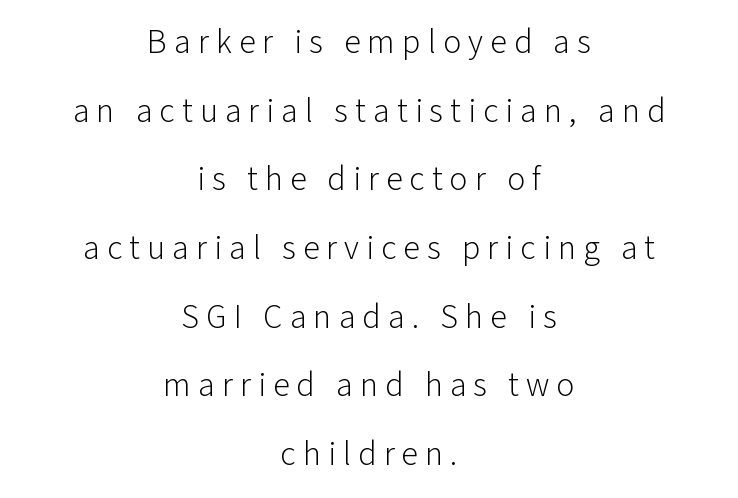
{"serif": "no", "italic": "no", "bold": "no", "weight": "light", "width": "normal", "stroke_contrast": "low", "x_height": "medium", "monospaced": "no", "underline": "no", "align": "center", "line_spacing": "loose", "line_spacing_ratio": 2.02, "letter_spacing": "wide", "letter_spacing_em": 0.21, "glyph_px": 34}
